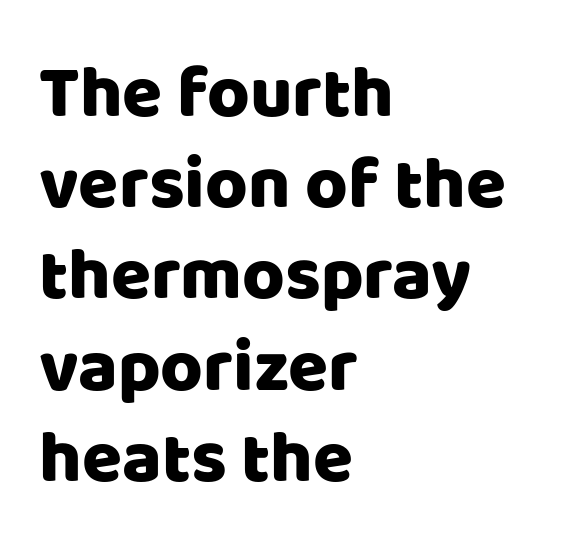
When letters stand straight like this, we call the style roman or upright. Regarding leading, the lines here are spaced in the standard way. The passage shown has conventional tracking throughout. Words float on clear page, feet unadorned.
